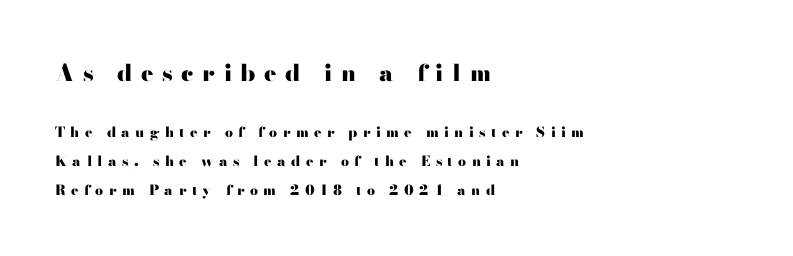
{"italic": "no", "bold": "yes", "underline": "no", "align": "left", "line_spacing": "loose", "line_spacing_ratio": 2.07, "letter_spacing": "wide", "letter_spacing_em": 0.38, "larger_block": "first", "size_ratio": 1.64, "glyph_px": 23}
